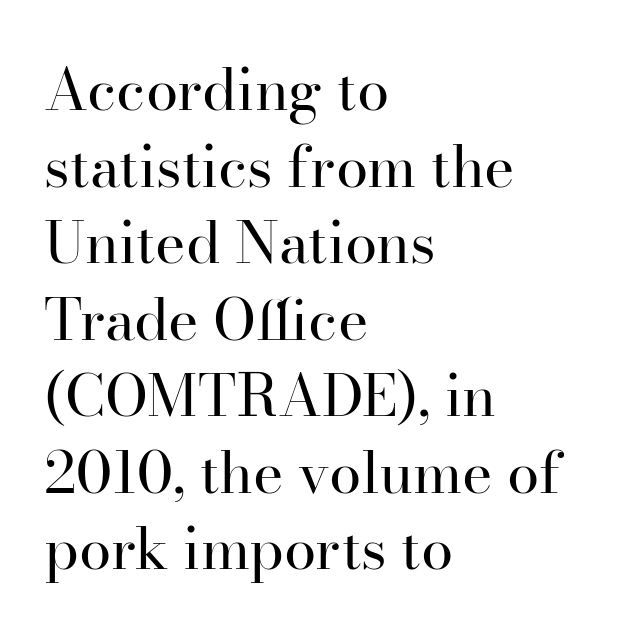
A typesetter would call this leading conventional body-copy spacing. The face looks like a standard text weight, possibly lighter. Short note: letters normally spaced. The letters carry serifs — small finishing strokes at the ends of their stems.
